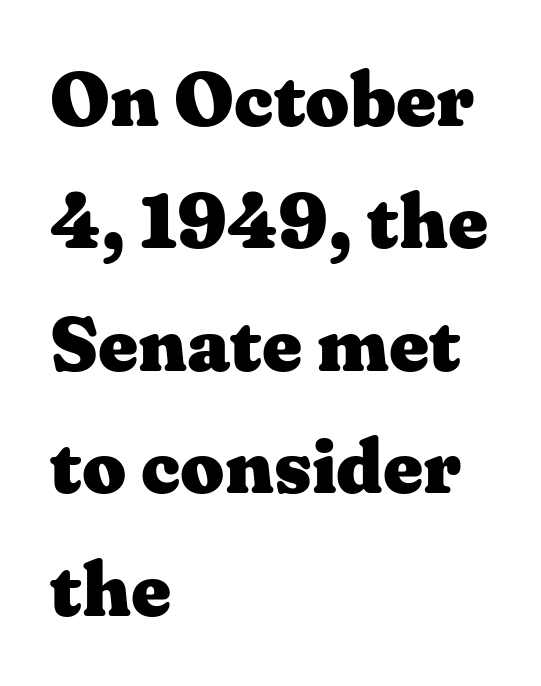
Q: Is the text bold? A: Yes.
Q: Is the text italic (slanted)? A: No, it is upright.
Q: Is the typeface a serif or a sans-serif typeface? A: Serif.
Q: Is the text underlined? A: No.
Q: How is the paragraph aligned? A: Left-aligned.
Q: Is the spacing between letters normal or unusually wide? A: Normal.
Q: Is the spacing between lines tight, normal or loose? A: Normal.
Q: Width (condensed, normal, or wide)? A: Wide.
Q: Stroke contrast? A: Medium.
Q: x-height? A: Medium.
Q: Monospaced? A: No.
